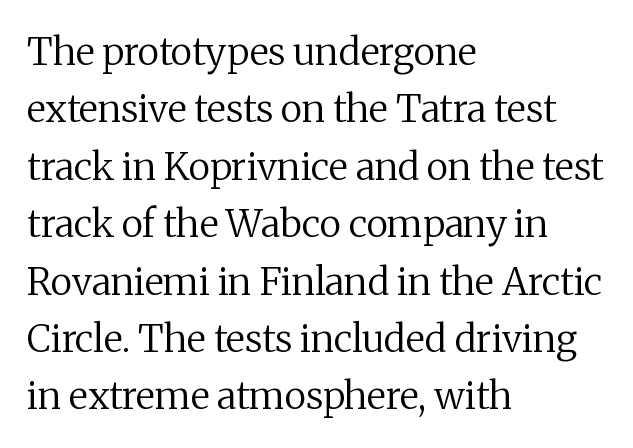
The image shows 38 px regular-weight serif type, upright; set left-aligned, normal line spacing (1.51x), normal letter spacing, not underlined; medium stroke contrast and a medium x-height.
